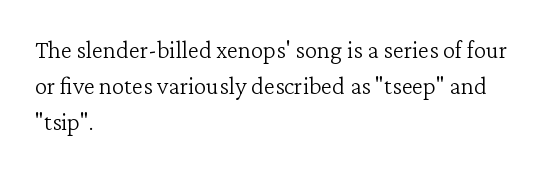
The rendering anchors every line to the left-hand side. Words appear dense and cohesive because spacing is normal. Does the leading feel generous? No, just average. A quiet, ordinary-to-light weight characterises the typeface.
